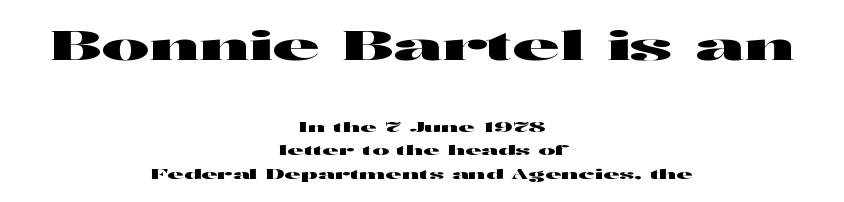
Q: Is the text italic (slanted)? A: No, it is upright.
Q: Is the typeface a serif or a sans-serif typeface? A: Sans-serif.
Q: Is the text underlined? A: No.
Q: How is the paragraph aligned? A: Centered.
Q: Is the spacing between letters normal or unusually wide? A: Normal.
Q: Is the spacing between lines tight, normal or loose? A: Normal.
Q: Which block of text is set in a larger size, the first (top) or the second (bottom)? A: The first (top) one.
Q: Width (condensed, normal, or wide)? A: Wide.
Q: Stroke contrast? A: High.
Q: x-height? A: Medium.
Q: Monospaced? A: No.
